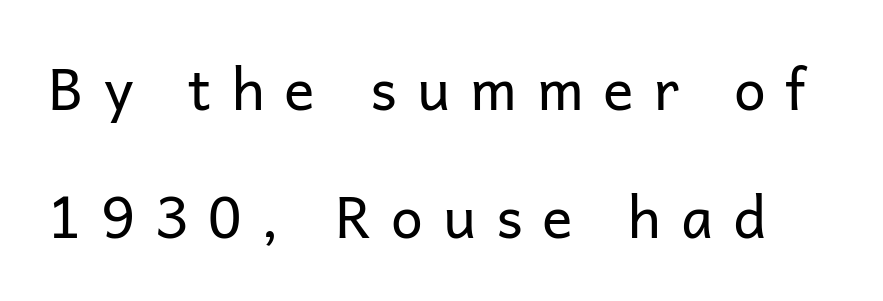
Loosely led — the rows are spread out. Regarding serifs, this sample does without them. Spacing verdict: proportional, widths tailored to each character. Check under the words: just untouched page. Is the stroke heavy? The answer is a plain regular-or-lighter.
